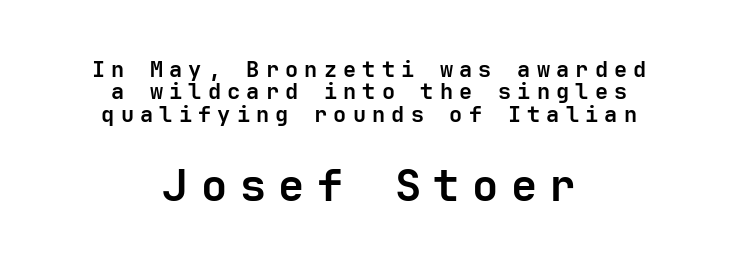
The image shows 44 px semibold sans-serif type, upright; set centered, tight line spacing (1.02x), unusually wide letter spacing (+0.28 em), not underlined; the second (bottom) block is 2.0x larger; low stroke contrast and a medium x-height.
